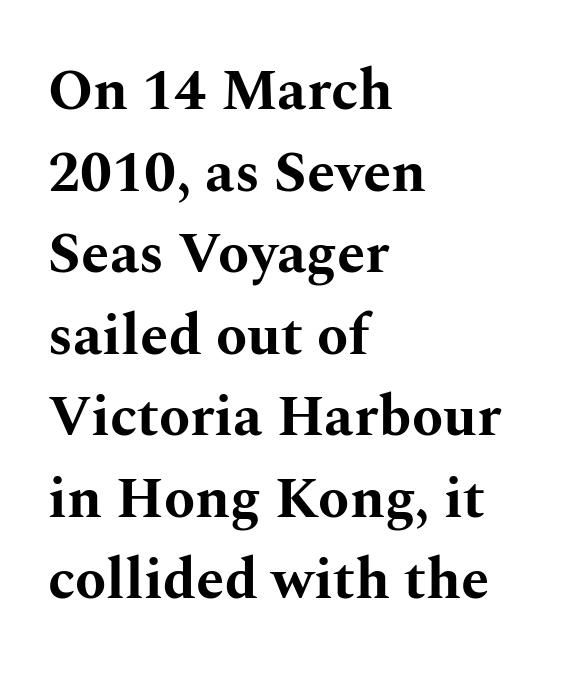
Old-style or modern, the face here clearly has serifs. The lines sit at an ordinary, default distance from one another. Rule under the text: the space is simply empty. Does the lettering tilt? It doesn't — this is upright.
